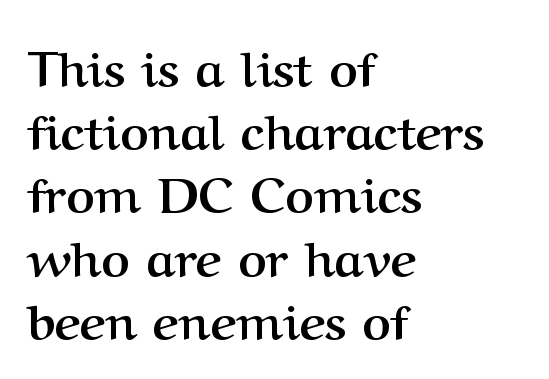
Q: Is the text bold? A: Yes.
Q: Is the text italic (slanted)? A: No, it is upright.
Q: Is the typeface a serif or a sans-serif typeface? A: Serif.
Q: Is the text underlined? A: No.
Q: How is the paragraph aligned? A: Left-aligned.
Q: Is the spacing between letters normal or unusually wide? A: Normal.
Q: Is the spacing between lines tight, normal or loose? A: Normal.
Q: Width (condensed, normal, or wide)? A: Normal.
Q: Stroke contrast? A: Medium.
Q: x-height? A: Medium.
Q: Monospaced? A: No.
